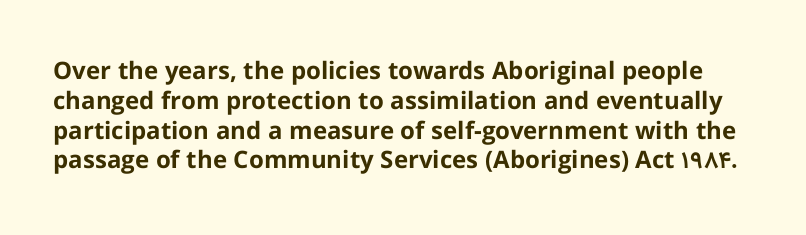
The image shows 24 px bold type, upright; set line spacing 1.24x, normal letter spacing, not underlined.
